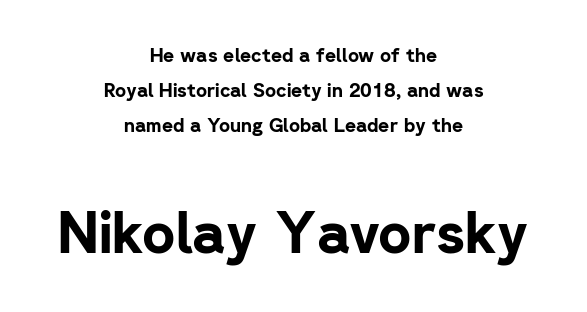
Check under the words: just untouched page. Classification — sans serif. The sample has been set heavy, in full bold. The line texture is even and compact thanks to regular tracking.
